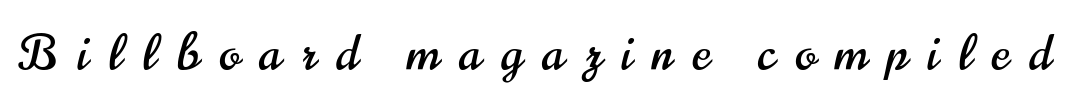
The image shows 49 px condensed sans-serif type; set unusually wide letter spacing (+0.4 em), not underlined; high stroke contrast and a small x-height.
